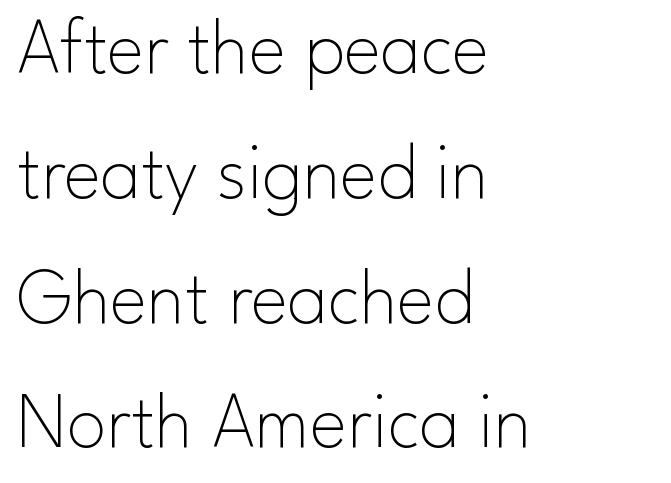
Q: Is the text bold? A: No.
Q: Is the text italic (slanted)? A: No, it is upright.
Q: Is the typeface a serif or a sans-serif typeface? A: Sans-serif.
Q: Is the text underlined? A: No.
Q: How is the paragraph aligned? A: Left-aligned.
Q: Is the spacing between letters normal or unusually wide? A: Normal.
Q: Is the spacing between lines tight, normal or loose? A: Normal.
Q: Width (condensed, normal, or wide)? A: Normal.
Q: Stroke contrast? A: Low.
Q: x-height? A: Small.
Q: Monospaced? A: No.
